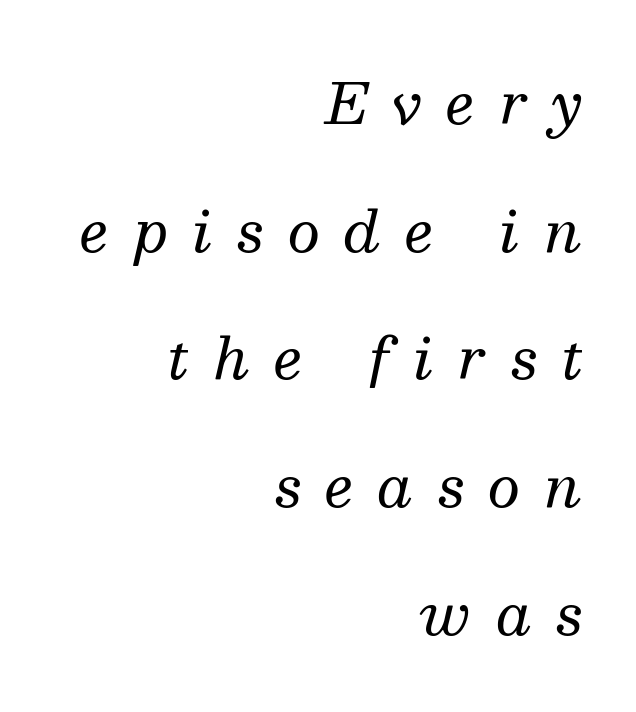
This sample has the flowing, uneven cadence of proportional lettering. Only glyphs here, with clear space below each row. The designer went with a serif here, giving each stem small feet. On a weight scale, this lands at 450 or below.
